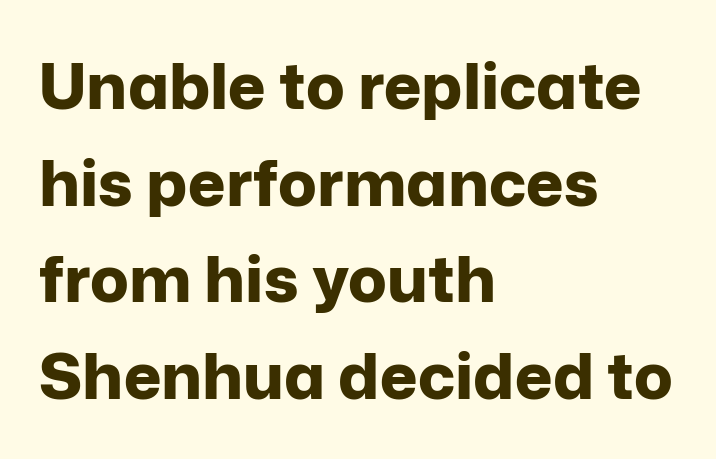
Q: Is the text bold? A: Yes.
Q: Is the text italic (slanted)? A: No, it is upright.
Q: Is the typeface a serif or a sans-serif typeface? A: Sans-serif.
Q: Is the text underlined? A: No.
Q: How is the paragraph aligned? A: Left-aligned.
Q: Is the spacing between letters normal or unusually wide? A: Normal.
Q: Is the spacing between lines tight, normal or loose? A: Normal.
Q: Width (condensed, normal, or wide)? A: Normal.
Q: Stroke contrast? A: Low.
Q: x-height? A: Medium.
Q: Monospaced? A: No.
